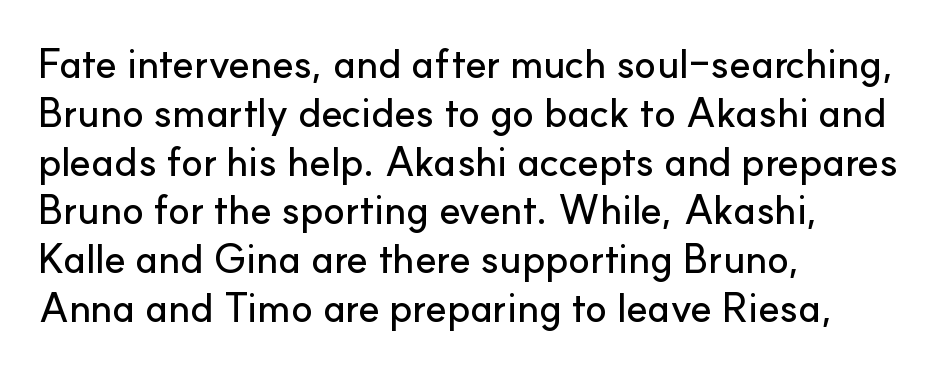
{"serif": "no", "italic": "no", "width": "normal", "stroke_contrast": "low", "x_height": "small", "monospaced": "no", "underline": "no", "align": "left", "line_spacing_ratio": 1.22, "letter_spacing": "normal", "letter_spacing_em": 0.0, "glyph_px": 40}
